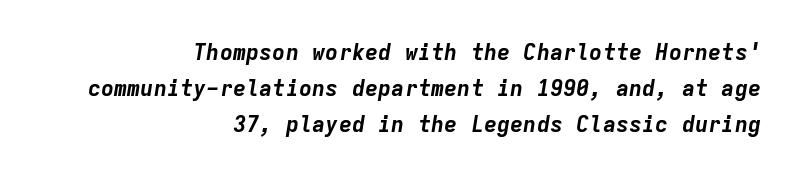
The image shows 22 px bold type, italic (leaning right); set right-aligned, normal line spacing (1.64x), normal letter spacing, not underlined.
